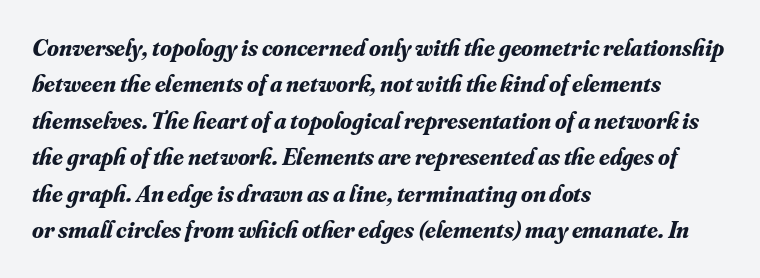
A full-strength bold gives these letters their thick strokes. A typesetter would mark this as italic. Check under the words: just untouched page. The passage is arranged the way most books set body copy — flush left.
